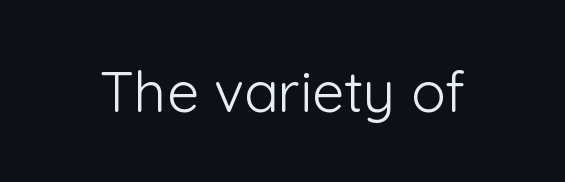
Ascenders rise straight up at ninety degrees. The area under the type is left untouched. Do the characters align in a grid? No, the font is proportional. This sample uses plain, unmodified letter spacing. Classification — sans serif. The passage shown is not bold in any degree.
